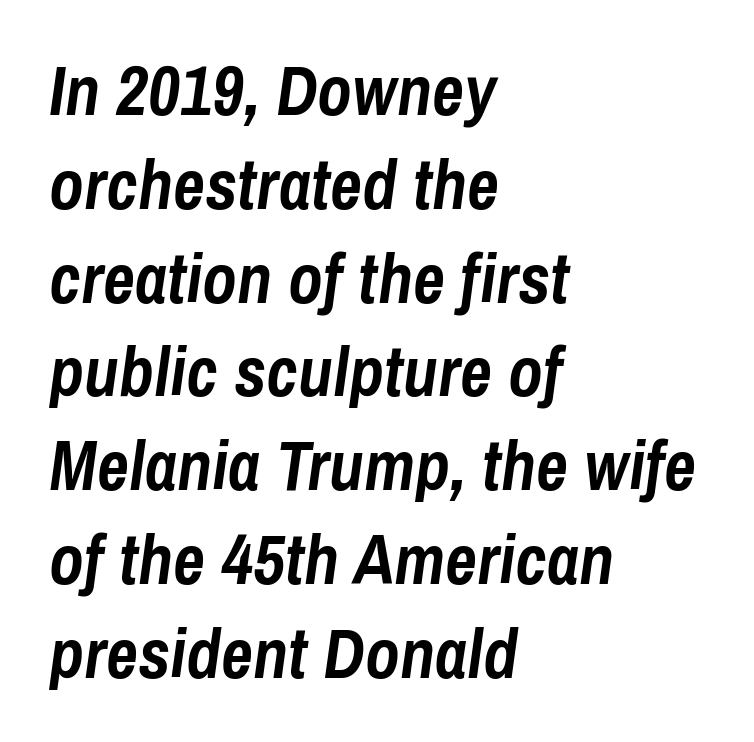
The image shows 70 px semibold, condensed type, italic (leaning right); set left-aligned, normal line spacing (1.34x), normal letter spacing, not underlined; low stroke contrast and a medium x-height.
